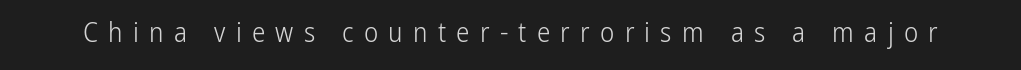
Q: Is the text bold? A: No.
Q: Is the text italic (slanted)? A: No, it is upright.
Q: Is the text underlined? A: No.
Q: Is the spacing between letters normal or unusually wide? A: Unusually wide.
